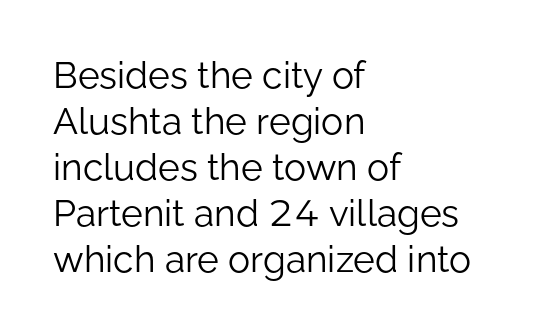
Ordinary non-slanted type is in use. These lines are set flush left with a ragged right edge. Here the designer chose a conventional face with non-uniform glyph widths. There is no visible air inserted between adjacent glyphs. The strokes are not fattened; the text isn't bold.
